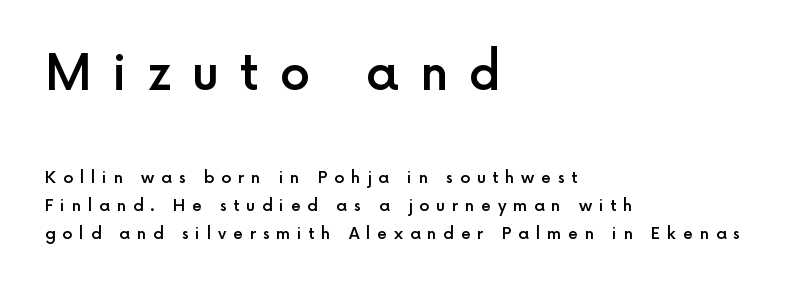
Q: Is the text bold? A: Semi-bold.
Q: Is the text italic (slanted)? A: No, it is upright.
Q: Is the typeface a serif or a sans-serif typeface? A: Sans-serif.
Q: Is the text underlined? A: No.
Q: How is the paragraph aligned? A: Left-aligned.
Q: Is the spacing between letters normal or unusually wide? A: Unusually wide.
Q: Which block of text is set in a larger size, the first (top) or the second (bottom)? A: The first (top) one.
Q: Width (condensed, normal, or wide)? A: Normal.
Q: x-height? A: Medium.
Q: Monospaced? A: No.
